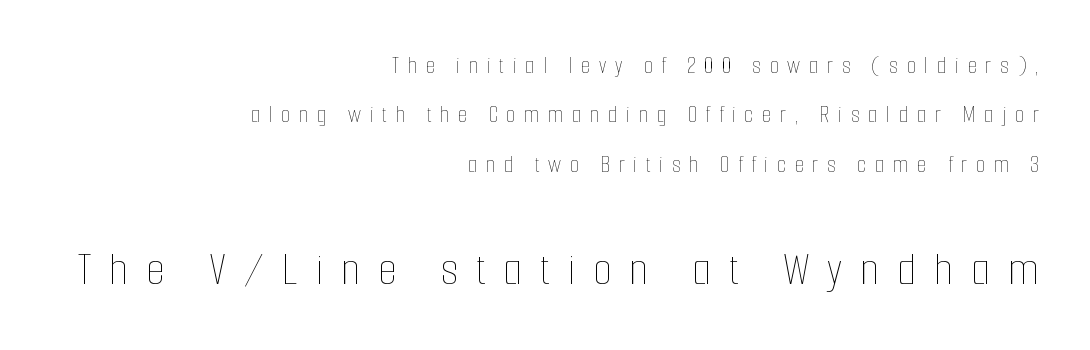
{"italic": "no", "bold": "no", "weight": "thin", "width": "condensed", "stroke_contrast": "low", "x_height": "medium", "monospaced": "no", "underline": "no", "align": "right", "line_spacing": "loose", "line_spacing_ratio": 2.06, "letter_spacing": "wide", "letter_spacing_em": 0.36, "larger_block": "second", "size_ratio": 2.04, "glyph_px": 49}
